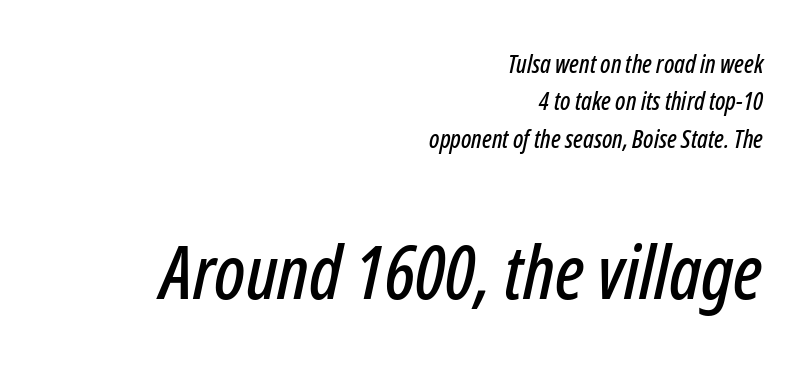
The image shows 75 px condensed type, italic (leaning right); set right-aligned, normal line spacing (1.5x), normal letter spacing, not underlined; the second (bottom) block is 3.0x larger; low stroke contrast and a medium x-height.
